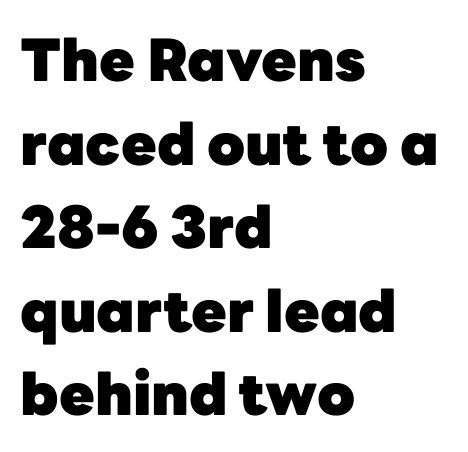
Q: Is the text bold? A: Yes.
Q: Is the text italic (slanted)? A: No, it is upright.
Q: Is the typeface a serif or a sans-serif typeface? A: Sans-serif.
Q: Is the text underlined? A: No.
Q: How is the paragraph aligned? A: Left-aligned.
Q: Is the spacing between letters normal or unusually wide? A: Normal.
Q: Is the spacing between lines tight, normal or loose? A: Normal.
Q: Width (condensed, normal, or wide)? A: Normal.
Q: Stroke contrast? A: Low.
Q: x-height? A: Medium.
Q: Monospaced? A: No.
